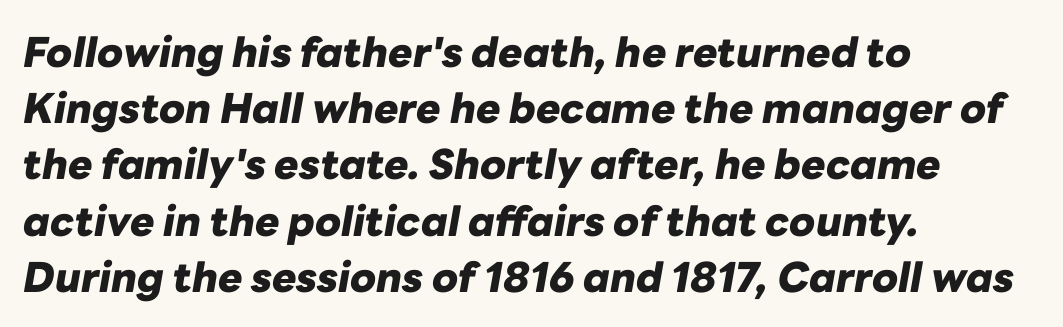
The image shows 41 px heavy type, italic (leaning right); set left-aligned, normal line spacing (1.37x), normal letter spacing, not underlined; low stroke contrast and a medium x-height.
